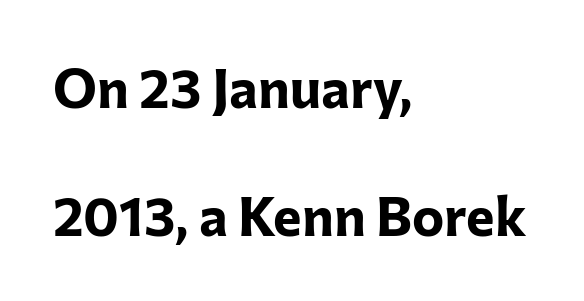
The image shows 54 px bold sans-serif type, upright; set left-aligned, loose line spacing (2.37x), normal letter spacing, not underlined; low stroke contrast and a medium x-height.
